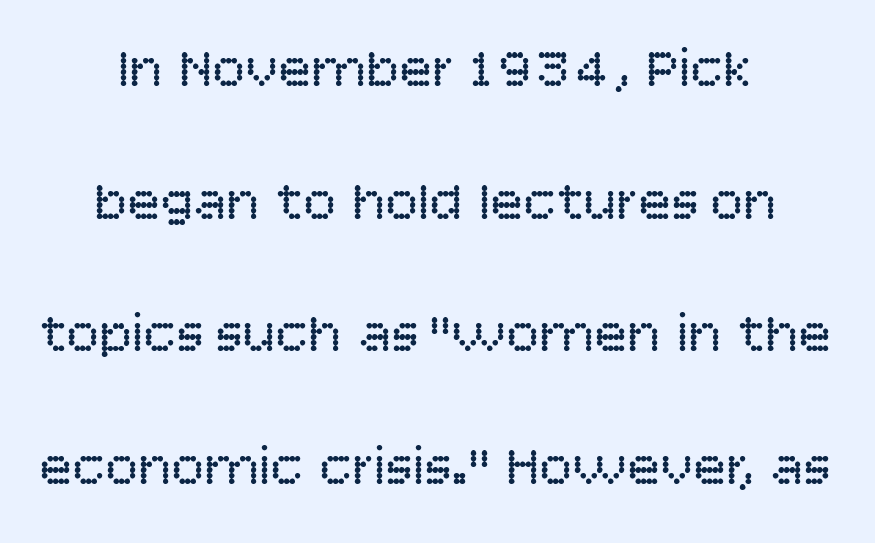
{"serif": "no", "italic": "no", "bold": "no", "weight": "regular", "width": "normal", "stroke_contrast": "low", "x_height": "large", "monospaced": "no", "underline": "no", "align": "center", "line_spacing": "loose", "line_spacing_ratio": 2.41, "letter_spacing": "normal", "letter_spacing_em": 0.0, "glyph_px": 55}
